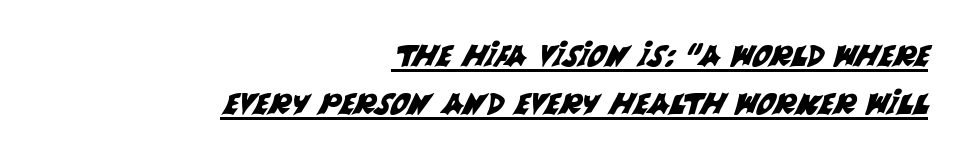
{"serif": "no", "width": "normal", "stroke_contrast": "medium", "x_height": "large", "monospaced": "no", "underline": "yes", "align": "right", "line_spacing": "normal", "line_spacing_ratio": 1.65, "letter_spacing": "normal", "letter_spacing_em": 0.0, "glyph_px": 29}
